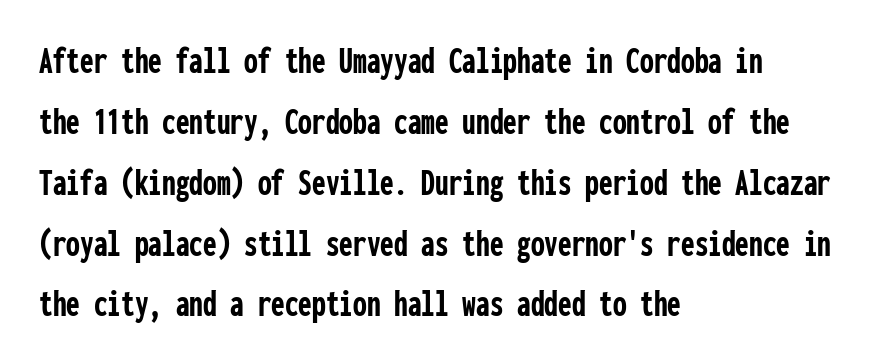
Each word holds together tightly as a unit, with standard inter-letter gaps. One-word summary of the alignment: left. Think of a typewriter: that constant character pitch is what you see here. These lines sit exactly where default settings would place them.
